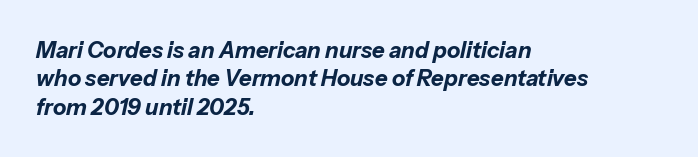
{"italic": "yes", "lean": "right", "slant_degrees": 13, "bold": "yes", "underline": "no", "align": "left", "line_spacing": "normal", "line_spacing_ratio": 1.29, "letter_spacing": "normal", "letter_spacing_em": 0.0, "glyph_px": 22}
